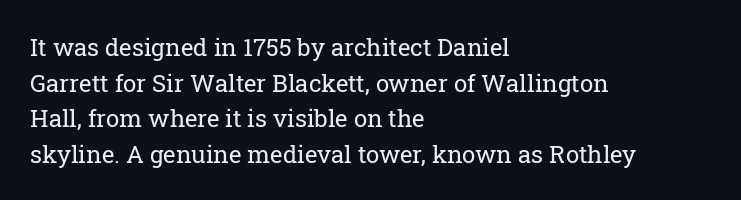
No italicization has been applied; the sample stays upright. Each line starts at the same left margin while the right side varies. Weight: regular or lighter. Compared with typical paragraphs, the rows here are spaced about the same. No extra tracking has been applied to these lines. Any mark beneath the type? The region is blank.
